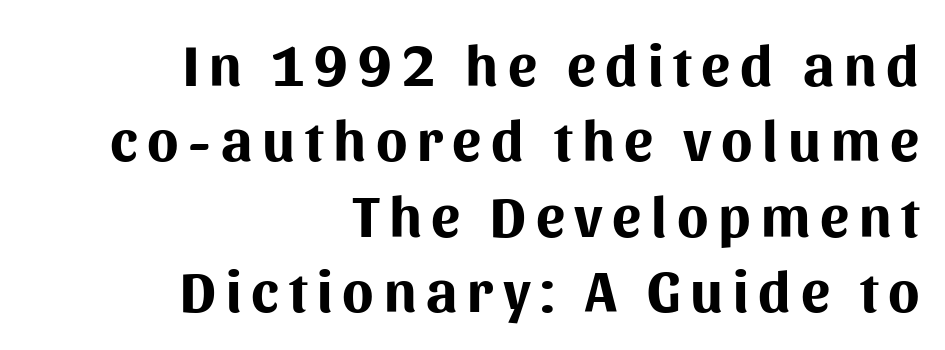
The image shows 58 px bold sans-serif type, upright; set right-aligned, normal line spacing (1.3x), not underlined; medium stroke contrast and a medium x-height.
